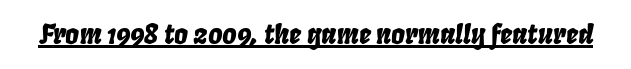
A typesetter would mark this as italic. Somebody hit Ctrl+U on this one — the words are underlined. Nothing unusual about the tracking: characters are spaced as the font intends.
